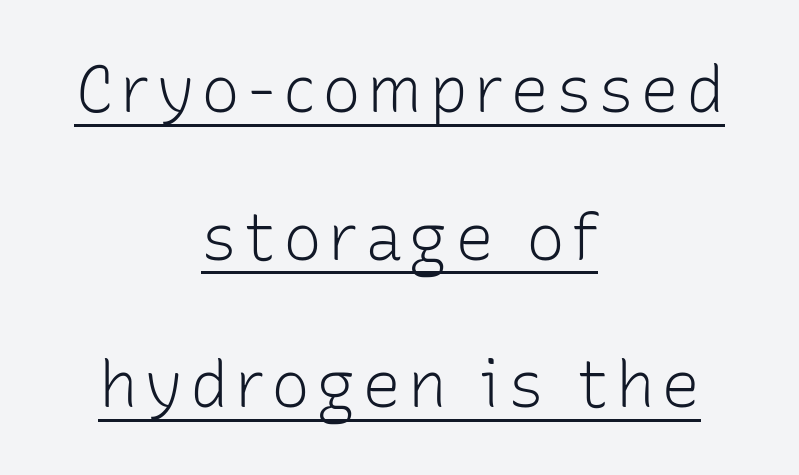
The image shows 65 px light sans-serif type, upright; set centered, loose line spacing (2.27x), underlined; low stroke contrast and a medium x-height.
